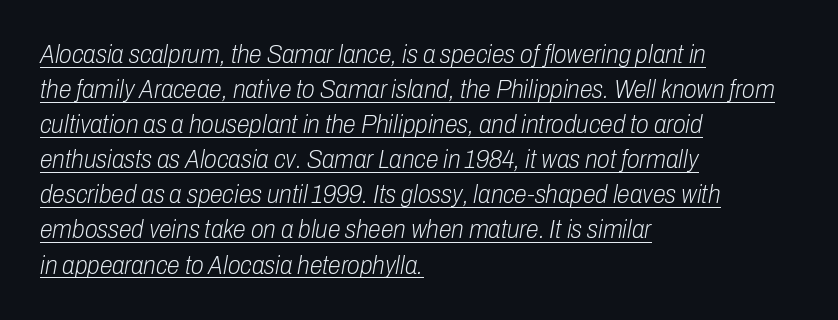
Characters are canted at an angle relative to the baseline's perpendicular. The lines are quadded left. The typesetter has applied underlining to the passage shown. Weight: regular or lighter.
